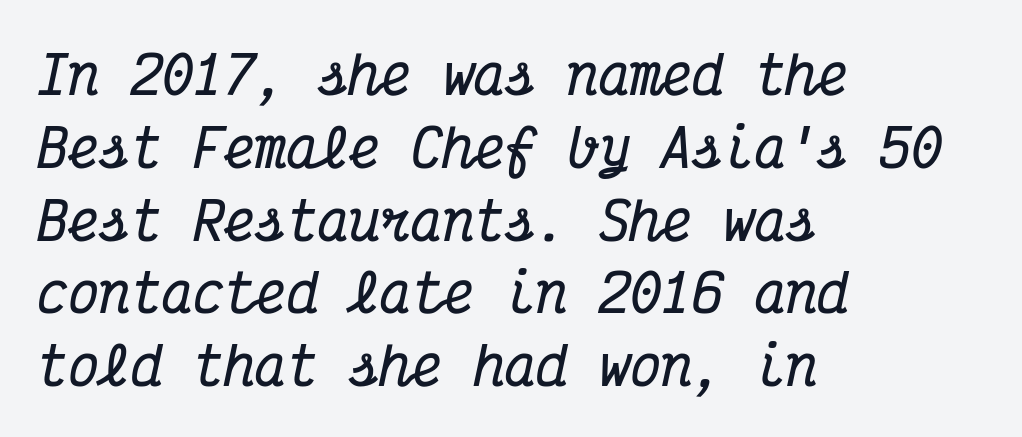
{"serif": "yes", "italic": "yes", "lean": "right", "slant_degrees": 12, "bold": "yes", "weight": "bold", "width": "condensed", "stroke_contrast": "medium", "x_height": "medium", "monospaced": "yes", "underline": "no", "align": "left", "line_spacing": "normal", "line_spacing_ratio": 1.4, "letter_spacing": "normal", "letter_spacing_em": 0.0, "glyph_px": 52}
